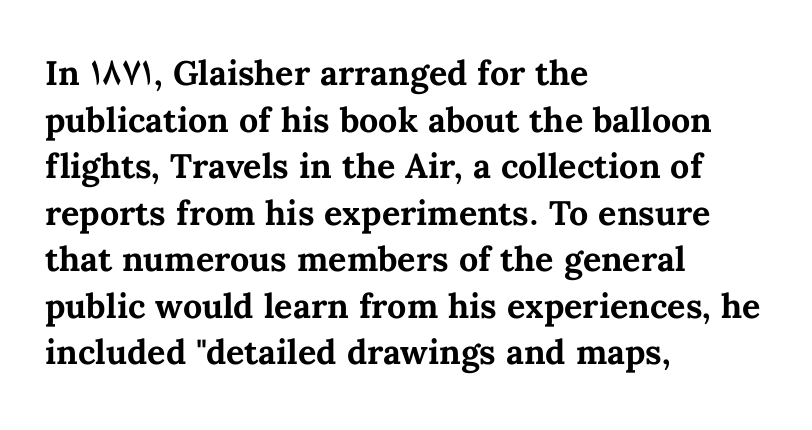
Q: Is the text bold? A: Yes.
Q: Is the text italic (slanted)? A: No, it is upright.
Q: Is the text underlined? A: No.
Q: How is the paragraph aligned? A: Left-aligned.
Q: Is the spacing between letters normal or unusually wide? A: Normal.
Q: Is the spacing between lines tight, normal or loose? A: Normal.
Q: Width (condensed, normal, or wide)? A: Normal.
Q: Stroke contrast? A: Medium.
Q: x-height? A: Medium.
Q: Monospaced? A: No.
